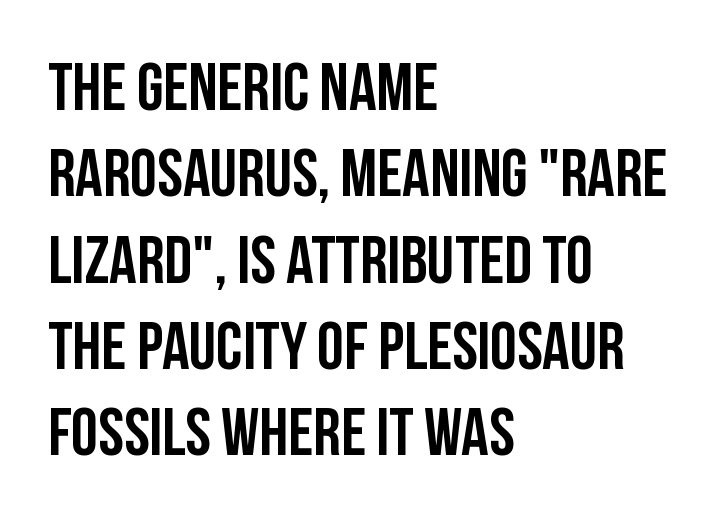
Notice how descenders clear the ascenders below comfortably — that's standard leading. Rule under the text: the space is simply empty. To sum up the face: it is a sans, with no serifs. Note the varied advance widths — an 'i' is clearly narrower than an 'm'.
